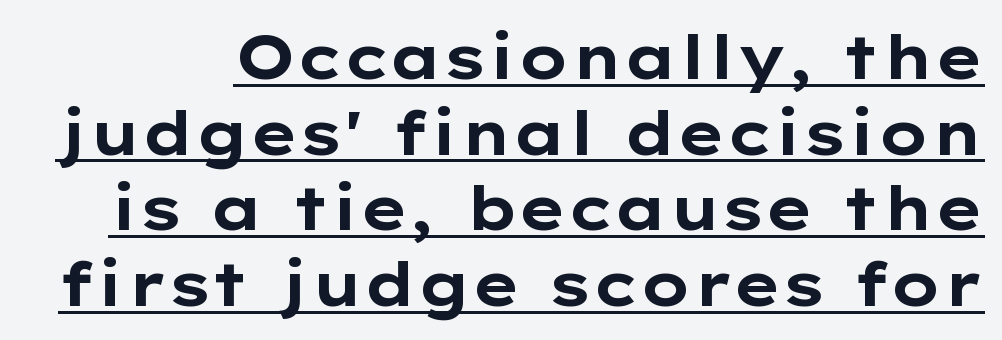
{"serif": "no", "italic": "no", "bold": "yes", "weight": "bold", "width": "wide", "stroke_contrast": "low", "x_height": "medium", "monospaced": "no", "underline": "yes", "line_spacing_ratio": 1.24, "letter_spacing": "normal", "letter_spacing_em": 0.0, "glyph_px": 61}
